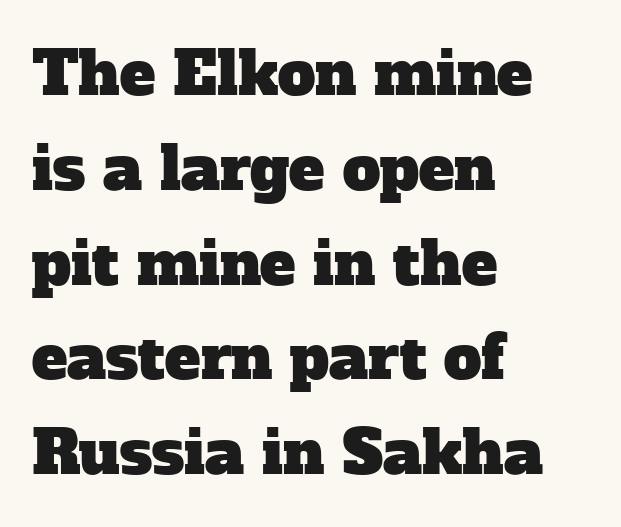
The image shows 60 px serif type; set left-aligned, normal line spacing (1.58x), normal letter spacing, not underlined; low stroke contrast and a medium x-height.
